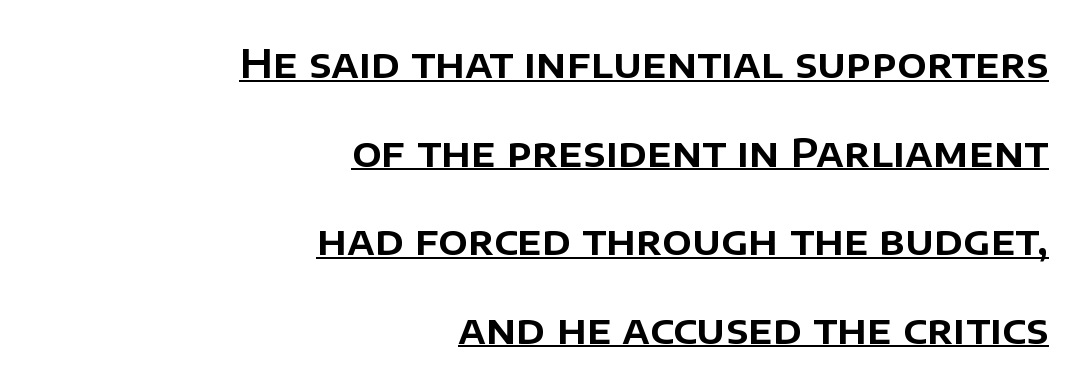
The image shows 39 px sans-serif type, upright; set right-aligned, loose line spacing (2.27x), normal letter spacing, underlined; low stroke contrast and a large x-height.
